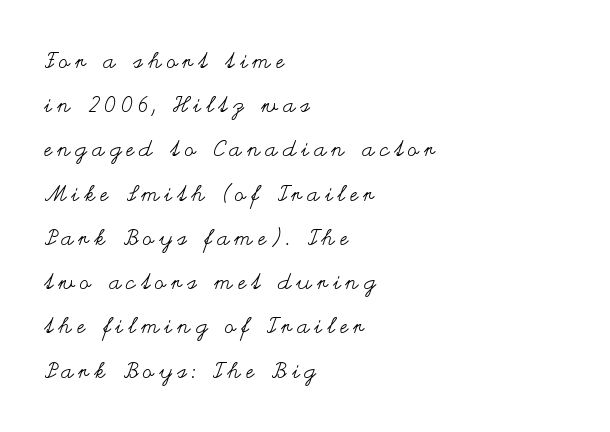
Q: Is the text bold? A: No.
Q: Is the text italic (slanted)? A: Yes.
Q: Is the text underlined? A: No.
Q: How is the paragraph aligned? A: Left-aligned.
Q: Is the spacing between letters normal or unusually wide? A: Unusually wide.
Q: Is the spacing between lines tight, normal or loose? A: Loose.
